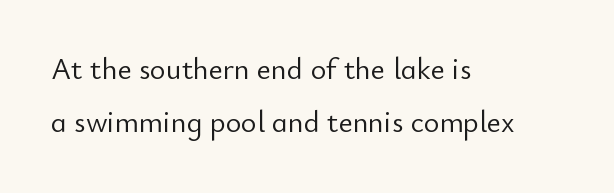
Vertical stems look standard width or narrower in stroke. A typesetter would mark this as roman, not italic. Here the designer chose a conventional face with non-uniform glyph widths. Horizontally, the lines are justified to the leading edge only. Regarding serifs, this sample does without them. These lines keep a tight, regular rhythm from letter to letter.
